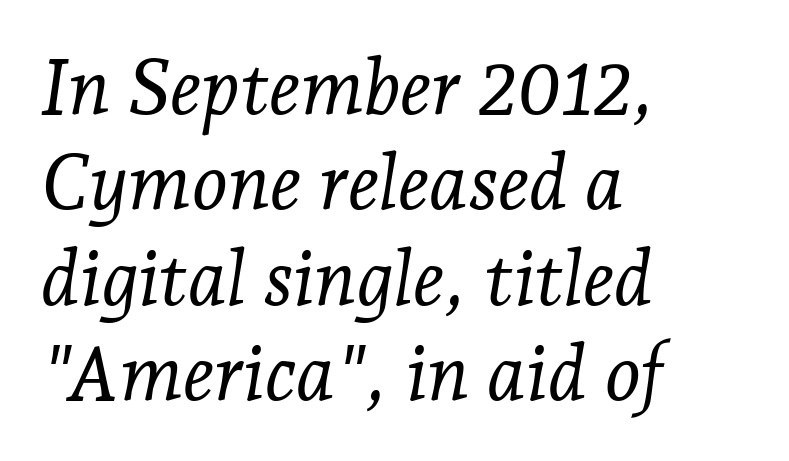
The image shows 77 px light serif type, italic (leaning right); set left-aligned, line spacing 1.24x, normal letter spacing, not underlined; low stroke contrast and a medium x-height.
